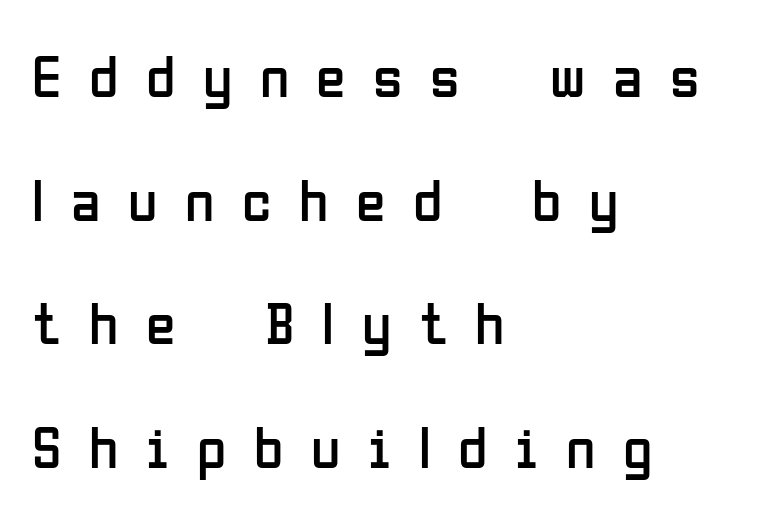
Q: Is the text bold? A: No.
Q: Is the text italic (slanted)? A: No, it is upright.
Q: Is the typeface a serif or a sans-serif typeface? A: Sans-serif.
Q: Is the text underlined? A: No.
Q: How is the paragraph aligned? A: Left-aligned.
Q: Is the spacing between letters normal or unusually wide? A: Unusually wide.
Q: Is the spacing between lines tight, normal or loose? A: Loose.
Q: Width (condensed, normal, or wide)? A: Condensed.
Q: Stroke contrast? A: Low.
Q: x-height? A: Medium.
Q: Monospaced? A: No.
